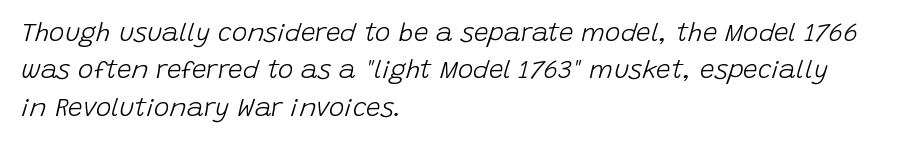
The image shows 26 px text type, italic (leaning right); set left-aligned, normal line spacing (1.44x), normal letter spacing, not underlined.
